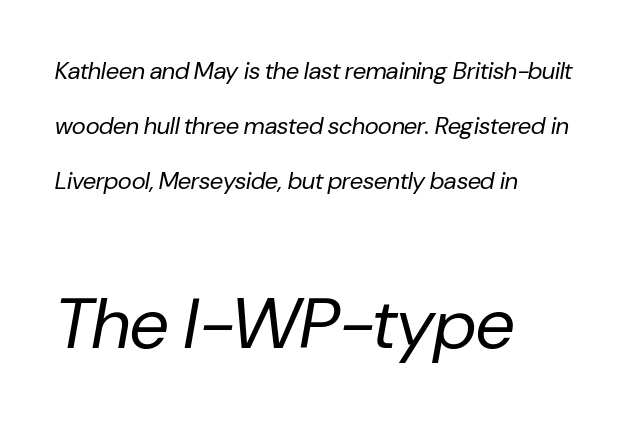
{"italic": "yes", "lean": "right", "slant_degrees": 10, "bold": "no", "weight": "regular", "width": "normal", "stroke_contrast": "low", "x_height": "medium", "monospaced": "no", "underline": "no", "align": "left", "line_spacing": "loose", "line_spacing_ratio": 2.3, "letter_spacing": "normal", "letter_spacing_em": 0.0, "larger_block": "second", "size_ratio": 2.96, "glyph_px": 71}
